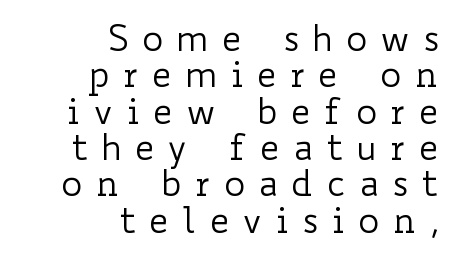
The strokes carry an ordinary text weight at most. A typesetter would call this proportional, since set widths differ per character. The compositor pushed each line to the right boundary. The block of text is dense from top to bottom, with scant space between rows. Is there any slant? The stems are plumb.
